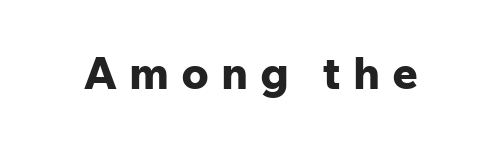
Q: Is the text bold? A: Yes.
Q: Is the text italic (slanted)? A: No, it is upright.
Q: Is the typeface a serif or a sans-serif typeface? A: Sans-serif.
Q: Is the text underlined? A: No.
Q: Is the spacing between letters normal or unusually wide? A: Unusually wide.
Q: Width (condensed, normal, or wide)? A: Normal.
Q: Stroke contrast? A: Low.
Q: x-height? A: Medium.
Q: Monospaced? A: No.
